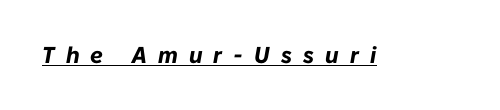
Words appear elongated and porous because spacing is wide. The rendering uses the underline text-decoration. Notice how the stems are inclined rather than vertical — that's the hallmark of italics. Emphasis by weight is at full strength: bold.
